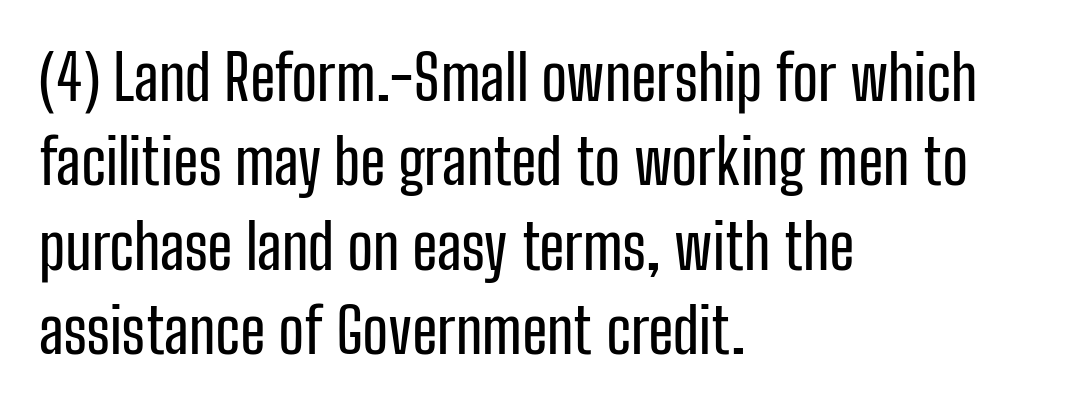
{"serif": "no", "italic": "no", "width": "condensed", "stroke_contrast": "low", "x_height": "medium", "monospaced": "no", "underline": "no", "align": "left", "line_spacing": "normal", "line_spacing_ratio": 1.36, "letter_spacing": "normal", "letter_spacing_em": 0.0, "glyph_px": 62}
